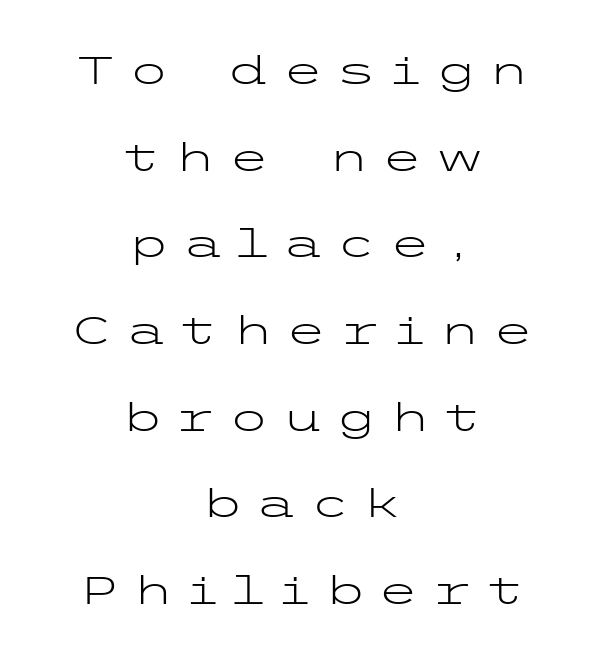
The image shows 38 px light, wide sans-serif type, upright; set centered, loose line spacing (2.28x), unusually wide letter spacing (+0.31 em), not underlined; low stroke contrast and a medium x-height.
